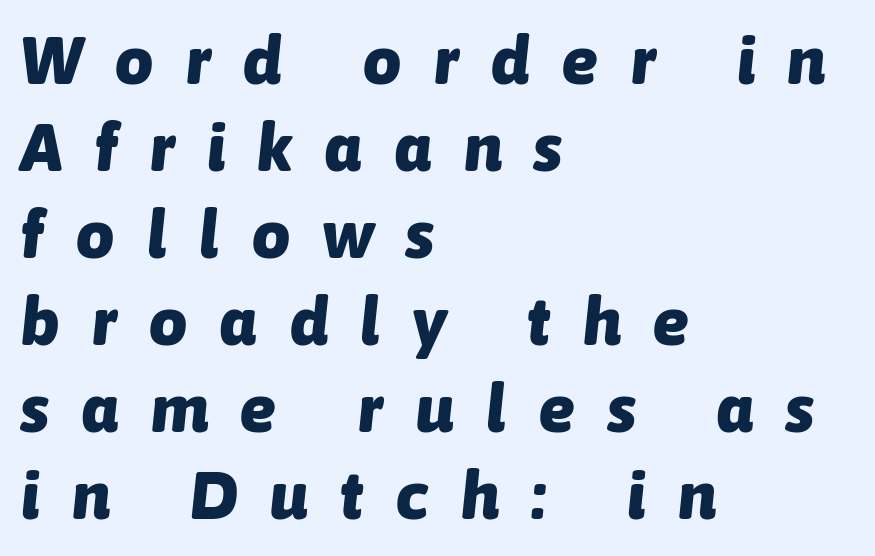
The font is running at its bold setting. The rendering anchors every line to the left-hand side. Rendered with sloped, italic letterforms. The glyphs are unaccompanied by any horizontal stroke below them.
